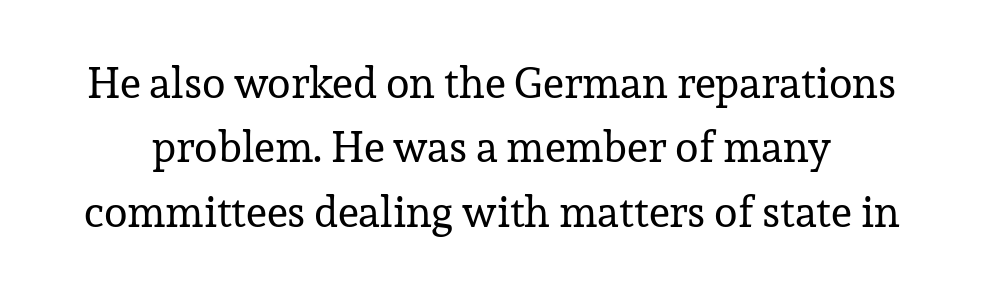
The type is set solid horizontally, with unmodified tracking. Posture: vertical. Is this a sans? No — the strokes have serifs. Looks like regular typesetting: each glyph gets only the width it needs. Stroke mass is kept to a normal reading level or below. How would I describe the line gaps? Plain and ordinary.
